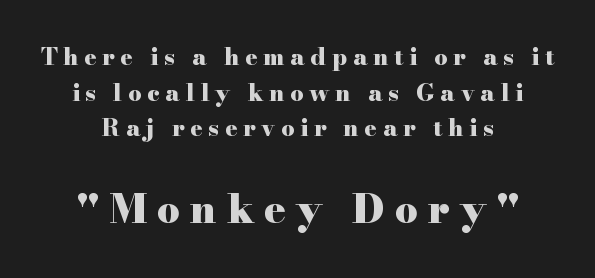
{"serif": "yes", "italic": "no", "bold": "yes", "weight": "heavy", "width": "wide", "stroke_contrast": "high", "x_height": "small", "monospaced": "no", "underline": "no", "align": "center", "line_spacing": "normal", "line_spacing_ratio": 1.55, "letter_spacing": "wide", "letter_spacing_em": 0.25, "larger_block": "second", "size_ratio": 1.74, "glyph_px": 40}
